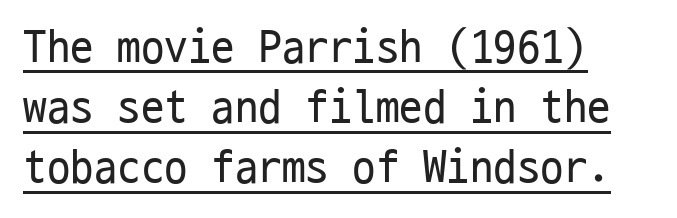
Q: Is the text bold? A: No.
Q: Is the text italic (slanted)? A: No, it is upright.
Q: Is the typeface a serif or a sans-serif typeface? A: Sans-serif.
Q: Is the text underlined? A: Yes.
Q: How is the paragraph aligned? A: Left-aligned.
Q: Is the spacing between letters normal or unusually wide? A: Normal.
Q: Is the spacing between lines tight, normal or loose? A: Normal.
Q: Width (condensed, normal, or wide)? A: Condensed.
Q: Stroke contrast? A: Low.
Q: x-height? A: Medium.
Q: Monospaced? A: Yes.
